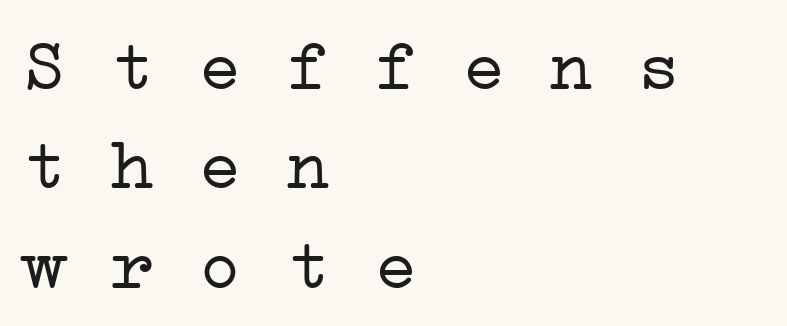
The image shows 73 px light, wide serif type, monospaced; set left-aligned, normal line spacing (1.36x), normal letter spacing, not underlined; low stroke contrast and a medium x-height.
